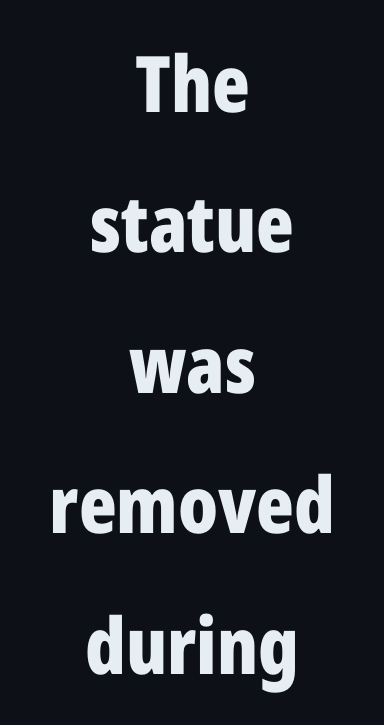
Q: Is the text bold? A: Yes.
Q: Is the text italic (slanted)? A: No, it is upright.
Q: Is the typeface a serif or a sans-serif typeface? A: Sans-serif.
Q: Is the text underlined? A: No.
Q: How is the paragraph aligned? A: Centered.
Q: Is the spacing between letters normal or unusually wide? A: Normal.
Q: Width (condensed, normal, or wide)? A: Condensed.
Q: Stroke contrast? A: Low.
Q: x-height? A: Medium.
Q: Monospaced? A: No.
